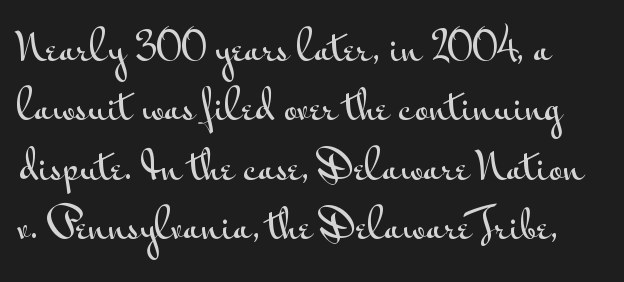
{"serif": "no", "width": "wide", "stroke_contrast": "medium", "x_height": "small", "monospaced": "no", "underline": "no", "line_spacing": "normal", "line_spacing_ratio": 1.52, "letter_spacing": "normal", "letter_spacing_em": 0.0, "glyph_px": 39}
